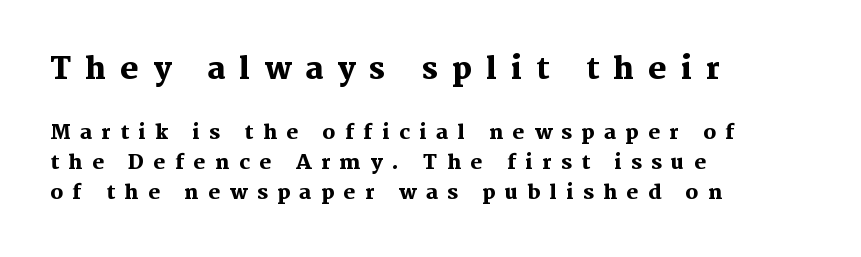
Q: Is the text bold? A: Yes.
Q: Is the text italic (slanted)? A: No, it is upright.
Q: Is the typeface a serif or a sans-serif typeface? A: Serif.
Q: Is the text underlined? A: No.
Q: How is the paragraph aligned? A: Left-aligned.
Q: Is the spacing between letters normal or unusually wide? A: Unusually wide.
Q: Is the spacing between lines tight, normal or loose? A: Normal.
Q: Which block of text is set in a larger size, the first (top) or the second (bottom)? A: The first (top) one.
Q: Width (condensed, normal, or wide)? A: Normal.
Q: Stroke contrast? A: Medium.
Q: x-height? A: Medium.
Q: Monospaced? A: No.
